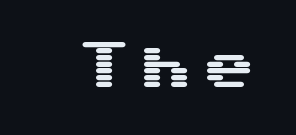
{"serif": "no", "italic": "no", "width": "wide", "stroke_contrast": "medium", "x_height": "medium", "underline": "no", "glyph_px": 54}
